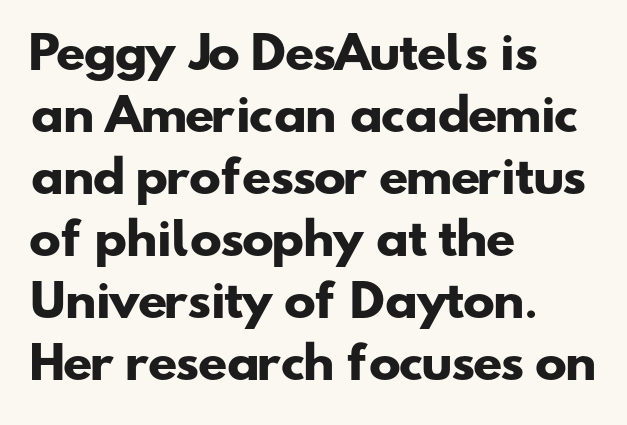
The passage shown is typeset with a sans-serif family. How are the letters spaced? Ordinarily, with no added tracking. Each row of text sits above clean, open space. Notice how descenders clear the ascenders below comfortably — that's standard leading. A typesetter would call this proportional, since set widths differ per character. Line beginnings align vertically; line endings do not.
